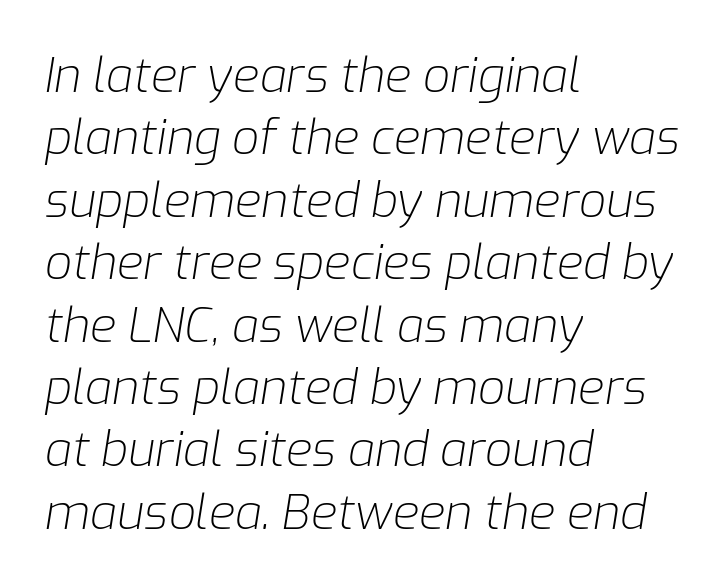
{"italic": "yes", "lean": "right", "slant_degrees": 9, "bold": "no", "weight": "light", "width": "normal", "stroke_contrast": "low", "x_height": "medium", "monospaced": "no", "underline": "no", "align": "left", "line_spacing": "normal", "line_spacing_ratio": 1.3, "letter_spacing": "normal", "letter_spacing_em": 0.0, "glyph_px": 48}
